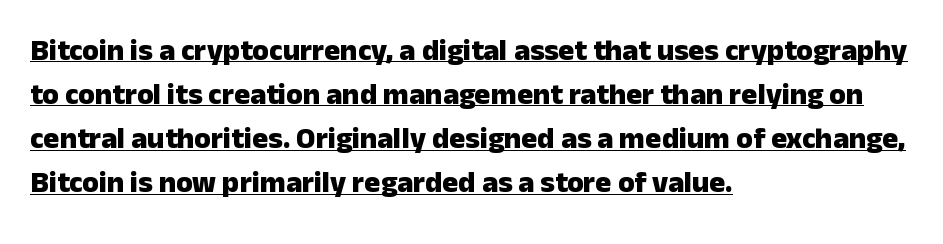
The strokes are fattened all the way to bold. Is this a fixed-width face? No — the glyphs have proportional, varying widths. No extra tracking has been applied to these lines. The glyphs in this specimen are sans serif.
